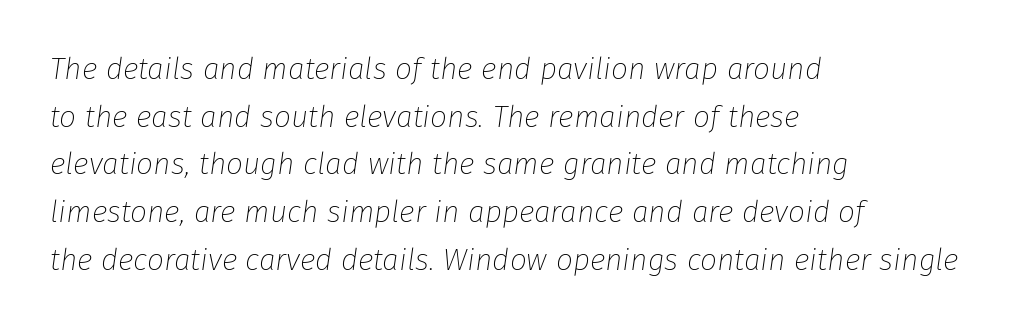
The rendering uses natural spacing where letterforms have individual widths. The strip under each line holds only bare page. Every character sits at an angle, as italics do. The compositor pushed each line to the left boundary. Is the letter spacing exaggerated? No — it looks like the ordinary default.
